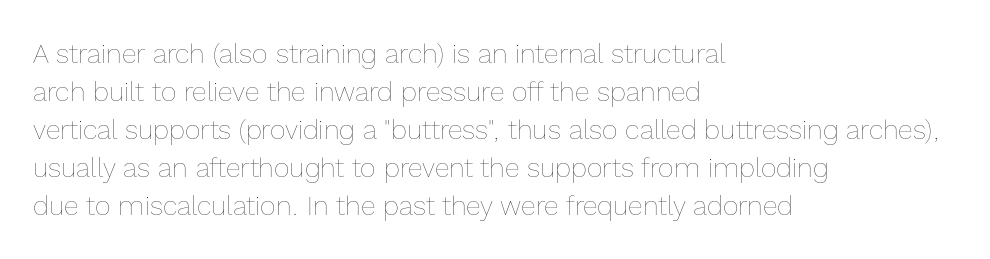
The image shows 27 px text type, upright; set left-aligned, normal line spacing (1.41x), normal letter spacing, not underlined.
